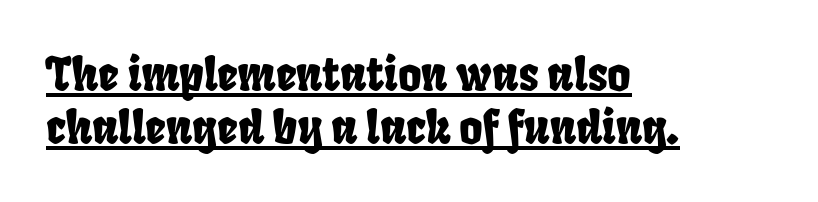
{"serif": "no", "width": "condensed", "stroke_contrast": "low", "x_height": "large", "monospaced": "no", "underline": "yes", "align": "left", "line_spacing_ratio": 1.17, "letter_spacing": "normal", "letter_spacing_em": 0.0, "glyph_px": 45}
